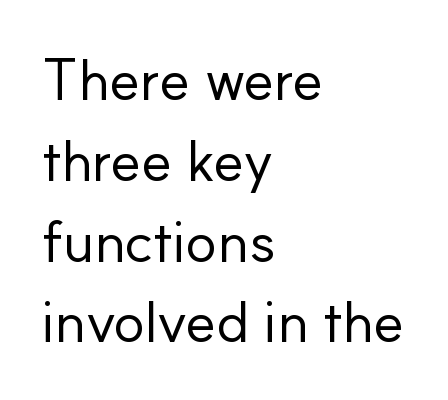
Q: Is the text bold? A: No.
Q: Is the text italic (slanted)? A: No, it is upright.
Q: Is the typeface a serif or a sans-serif typeface? A: Sans-serif.
Q: Is the text underlined? A: No.
Q: How is the paragraph aligned? A: Left-aligned.
Q: Is the spacing between letters normal or unusually wide? A: Normal.
Q: Is the spacing between lines tight, normal or loose? A: Normal.
Q: Width (condensed, normal, or wide)? A: Normal.
Q: Stroke contrast? A: Low.
Q: x-height? A: Small.
Q: Monospaced? A: No.
